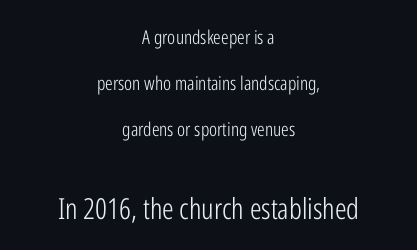
The image shows 29 px light, condensed sans-serif type, upright; set centered, loose line spacing (2.43x), normal letter spacing, not underlined; the second (bottom) block is 1.53x larger; low stroke contrast and a medium x-height.
